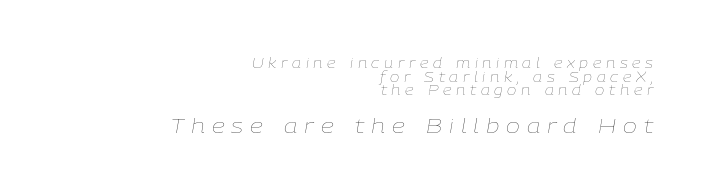
Has an underline been added? It has not. Typesetter's note — lower block bumped up in size, upper block left smaller. The letters are spread apart with noticeably loose tracking. The letters are slanted; this is an italic face. A typesetter would call this leading minimal, almost set solid. A flush-right, rag-left setting is used for this passage.
